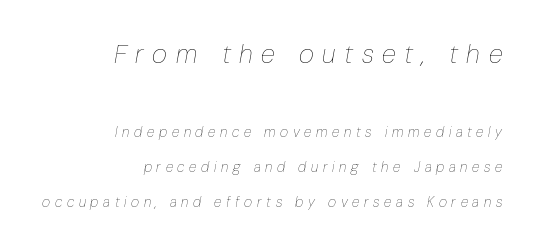
Q: Is the text bold? A: No.
Q: Is the text italic (slanted)? A: Yes, it leans right by about 10 degrees.
Q: Is the text underlined? A: No.
Q: How is the paragraph aligned? A: Right-aligned.
Q: Is the spacing between letters normal or unusually wide? A: Unusually wide.
Q: Is the spacing between lines tight, normal or loose? A: Loose.
Q: Which block of text is set in a larger size, the first (top) or the second (bottom)? A: The first (top) one.
